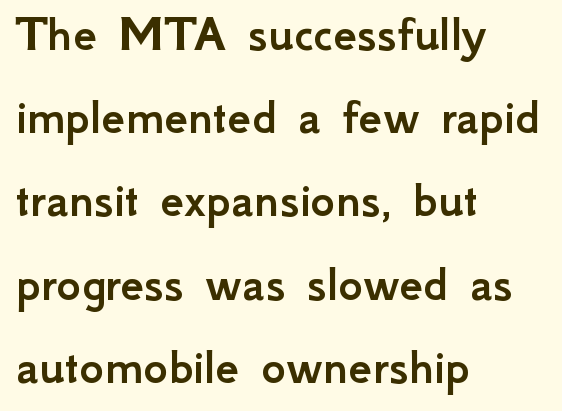
The image shows 53 px sans-serif type, upright; set left-aligned, normal line spacing (1.57x), normal letter spacing, not underlined; low stroke contrast and a small x-height.
